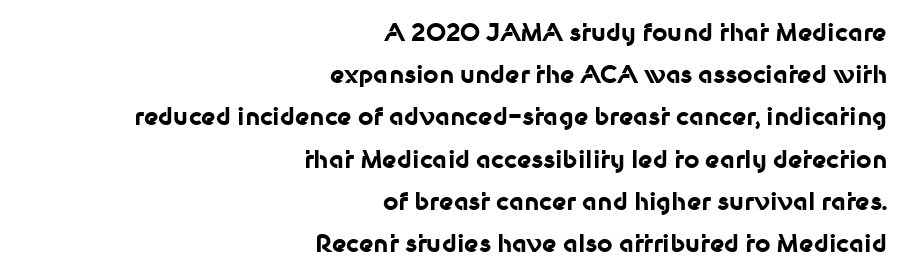
In terms of posture, this sample is upright. The paragraph has a hard right edge and a soft left edge. The tracking reads as untouched default to a designer's eye. The face used here has the dense, thick strokes of a bold.
